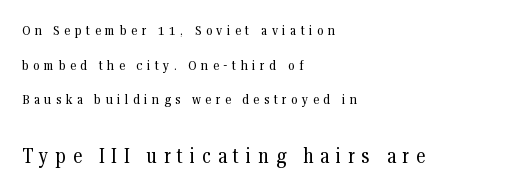
Q: Is the text bold? A: No.
Q: Is the text italic (slanted)? A: No, it is upright.
Q: Is the text underlined? A: No.
Q: How is the paragraph aligned? A: Left-aligned.
Q: Is the spacing between letters normal or unusually wide? A: Unusually wide.
Q: Is the spacing between lines tight, normal or loose? A: Loose.
Q: Which block of text is set in a larger size, the first (top) or the second (bottom)? A: The second (bottom) one.
